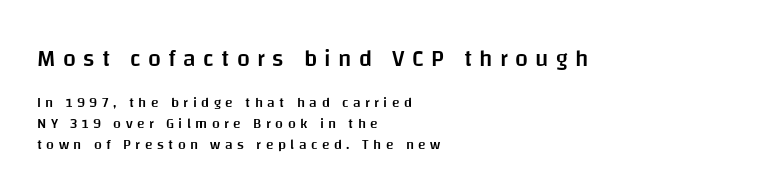
The image shows 23 px text type, upright; set left-aligned, normal line spacing (1.48x), unusually wide letter spacing (+0.32 em), not underlined; the first (top) block is 1.64x larger.
